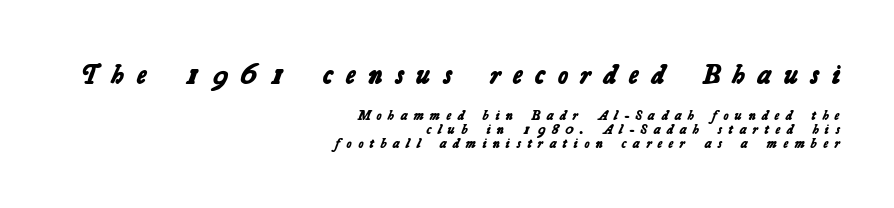
Q: Is the text bold? A: Yes.
Q: Is the typeface a serif or a sans-serif typeface? A: Sans-serif.
Q: Is the text underlined? A: No.
Q: How is the paragraph aligned? A: Right-aligned.
Q: Is the spacing between letters normal or unusually wide? A: Unusually wide.
Q: Is the spacing between lines tight, normal or loose? A: Tight.
Q: Which block of text is set in a larger size, the first (top) or the second (bottom)? A: The first (top) one.
Q: Width (condensed, normal, or wide)? A: Normal.
Q: Stroke contrast? A: Low.
Q: x-height? A: Medium.
Q: Monospaced? A: No.
